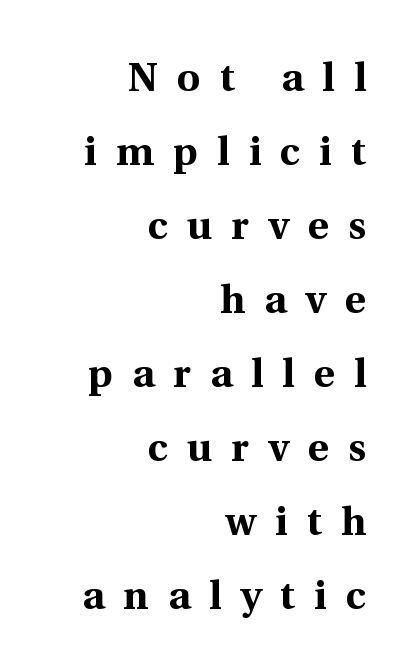
The string is rendered with underlining switched off. The characters display serif detailing at their extremities. Spacing verdict: proportional, widths tailored to each character. When letters stand straight like this, we call the style roman or upright. Does the copy run flush right? Yes — the right margin is perfectly even. Heavy-handed strokes throughout: this text is bold.
